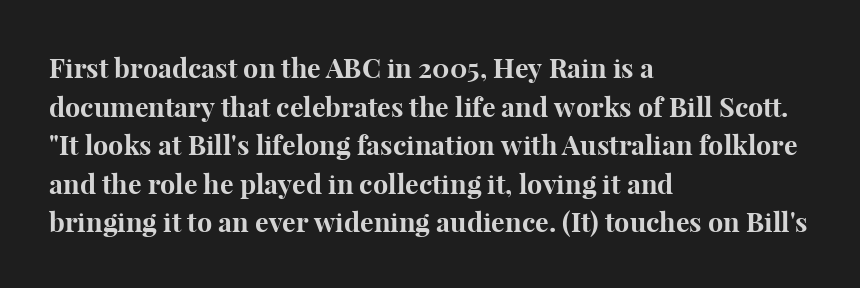
The image shows 27 px bold type, upright; set left-aligned, normal line spacing (1.43x), normal letter spacing, not underlined.
